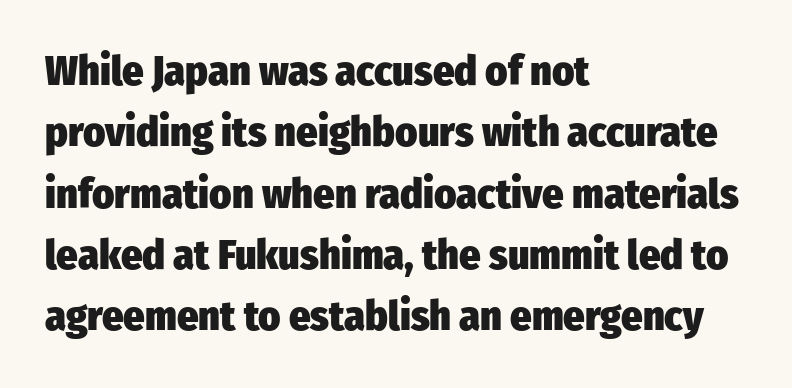
Q: Is the text bold? A: Yes.
Q: Is the text italic (slanted)? A: No, it is upright.
Q: Is the typeface a serif or a sans-serif typeface? A: Sans-serif.
Q: Is the text underlined? A: No.
Q: How is the paragraph aligned? A: Left-aligned.
Q: Is the spacing between letters normal or unusually wide? A: Normal.
Q: Is the spacing between lines tight, normal or loose? A: Normal.
Q: Width (condensed, normal, or wide)? A: Condensed.
Q: Stroke contrast? A: Low.
Q: x-height? A: Medium.
Q: Monospaced? A: No.
